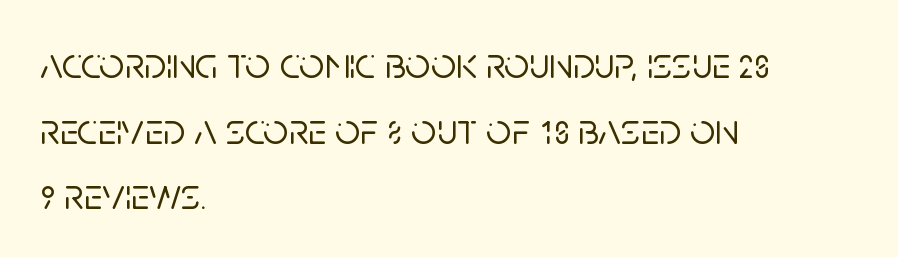
If you measured baseline to baseline, you'd find a middling distance. Is this a fixed-width face? No — the glyphs have proportional, varying widths. The face used here is a sans, in the tradition of grotesques and geometrics. The axis of the letterforms is exactly vertical.
